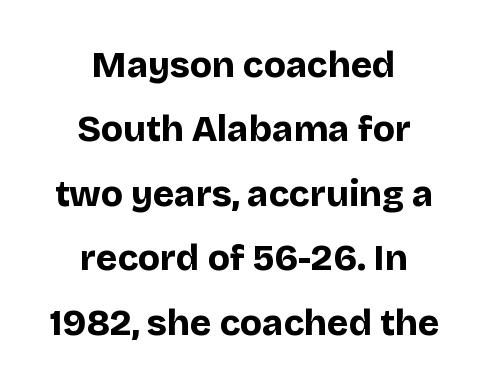
{"serif": "no", "italic": "no", "bold": "yes", "weight": "bold", "width": "normal", "stroke_contrast": "low", "x_height": "large", "monospaced": "no", "underline": "no", "align": "center", "line_spacing_ratio": 1.79, "letter_spacing": "normal", "letter_spacing_em": 0.0, "glyph_px": 36}
